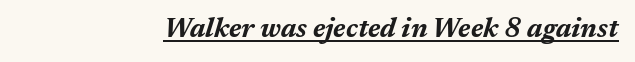
Each line of the rendering has a horizontal stroke beneath the glyphs. The glyphs look as if they've been sheared to an angle. These lines keep a tight, regular rhythm from letter to letter. Caption: bold face, heavy strokes.
